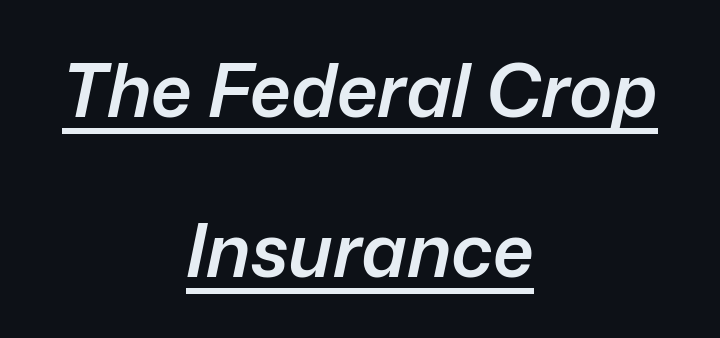
The line texture is even and compact thanks to regular tracking. The font's italic variant was chosen for this text. Does the leading feel generous? Absolutely, it's lavish. Somebody hit Ctrl+U on this one — the words are underlined.
